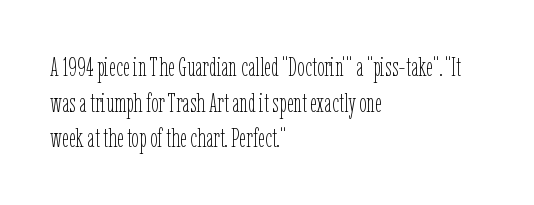
{"italic": "no", "bold": "no", "underline": "no", "align": "left", "line_spacing": "normal", "line_spacing_ratio": 1.32, "letter_spacing": "normal", "letter_spacing_em": 0.0, "glyph_px": 27}
